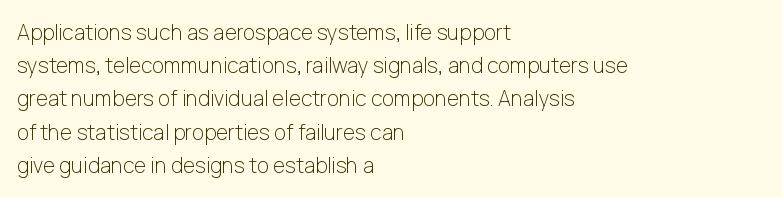
The image shows 21 px text type, upright; set left-aligned, normal line spacing (1.58x), normal letter spacing, not underlined.
